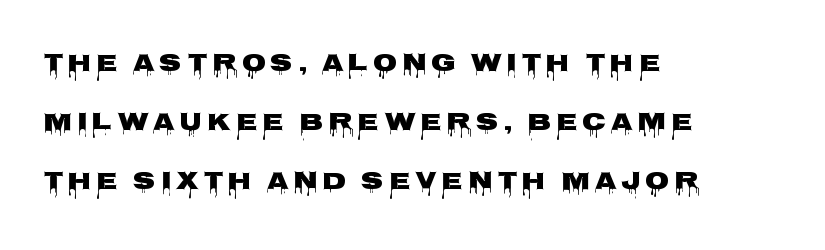
Q: Is the text bold? A: Yes.
Q: Is the text italic (slanted)? A: No, it is upright.
Q: Is the text underlined? A: No.
Q: How is the paragraph aligned? A: Left-aligned.
Q: Is the spacing between lines tight, normal or loose? A: Loose.
